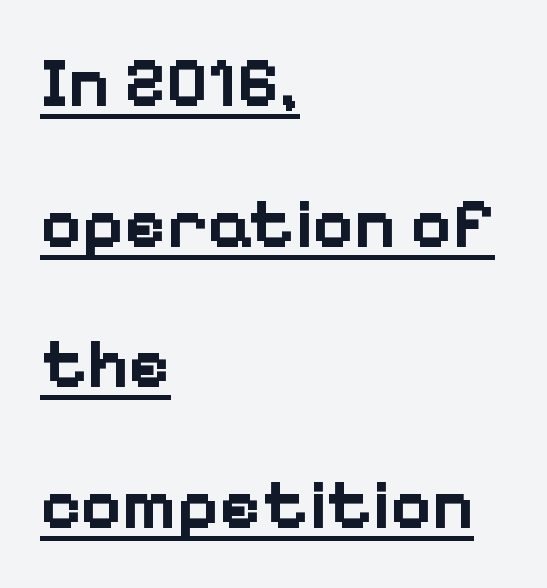
Q: Is the text bold? A: Yes.
Q: Is the text italic (slanted)? A: No, it is upright.
Q: Is the typeface a serif or a sans-serif typeface? A: Sans-serif.
Q: Is the text underlined? A: Yes.
Q: How is the paragraph aligned? A: Left-aligned.
Q: Is the spacing between letters normal or unusually wide? A: Normal.
Q: Is the spacing between lines tight, normal or loose? A: Loose.
Q: Width (condensed, normal, or wide)? A: Normal.
Q: Stroke contrast? A: Low.
Q: x-height? A: Medium.
Q: Monospaced? A: No.
